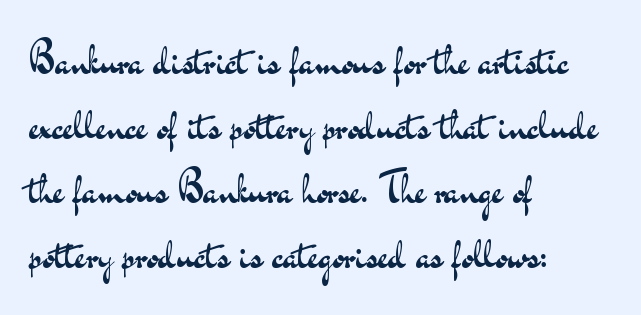
The image shows 42 px regular-weight, wide sans-serif type; set left-aligned, normal line spacing (1.54x), normal letter spacing, not underlined; medium stroke contrast and a small x-height.
